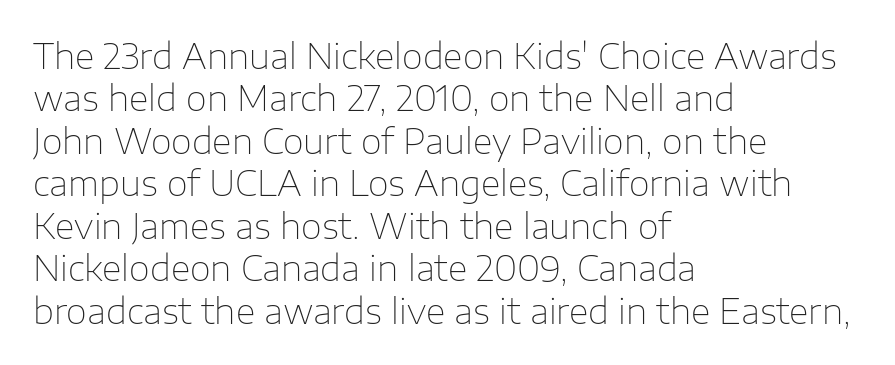
You can tell from the bare stems that sans-serif type was used. The type is set solid horizontally, with unmodified tracking. On a weight scale, this lands at 450 or below. Italic? Not at all — the glyphs are vertical.
